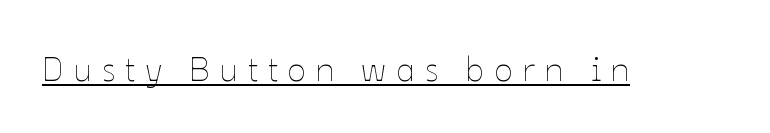
Q: Is the text bold? A: No.
Q: Is the text italic (slanted)? A: No, it is upright.
Q: Is the text underlined? A: Yes.
Q: Is the spacing between letters normal or unusually wide? A: Unusually wide.
Q: Width (condensed, normal, or wide)? A: Normal.
Q: Stroke contrast? A: Low.
Q: x-height? A: Medium.
Q: Monospaced? A: No.
